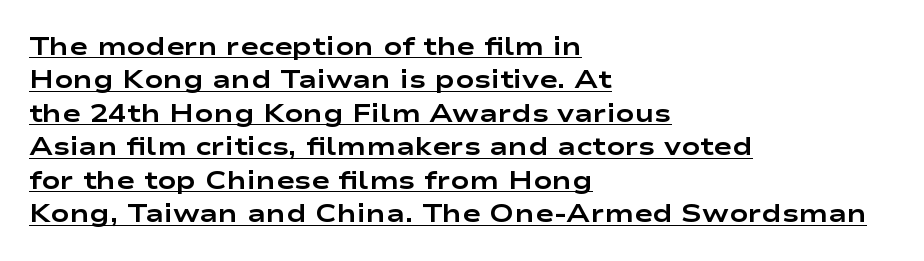
The image shows 25 px bold type, upright; set left-aligned, normal line spacing (1.34x), normal letter spacing, underlined.
